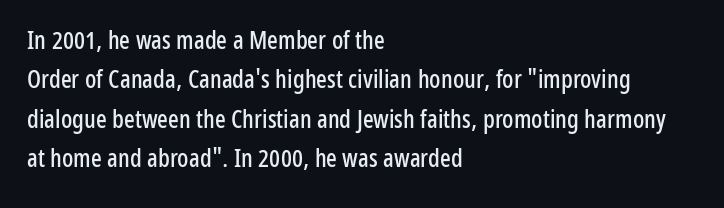
{"italic": "no", "underline": "no", "align": "left", "line_spacing": "normal", "line_spacing_ratio": 1.58, "letter_spacing": "normal", "letter_spacing_em": 0.0, "glyph_px": 25}
